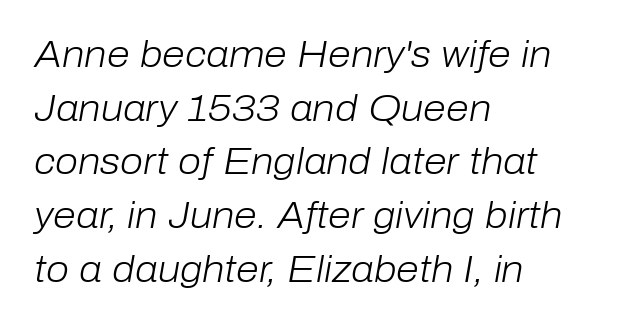
Q: Is the text bold? A: No.
Q: Is the text italic (slanted)? A: Yes, it leans right by about 10 degrees.
Q: Is the text underlined? A: No.
Q: How is the paragraph aligned? A: Left-aligned.
Q: Is the spacing between letters normal or unusually wide? A: Normal.
Q: Is the spacing between lines tight, normal or loose? A: Normal.
Q: Width (condensed, normal, or wide)? A: Normal.
Q: Stroke contrast? A: Low.
Q: x-height? A: Medium.
Q: Monospaced? A: No.
